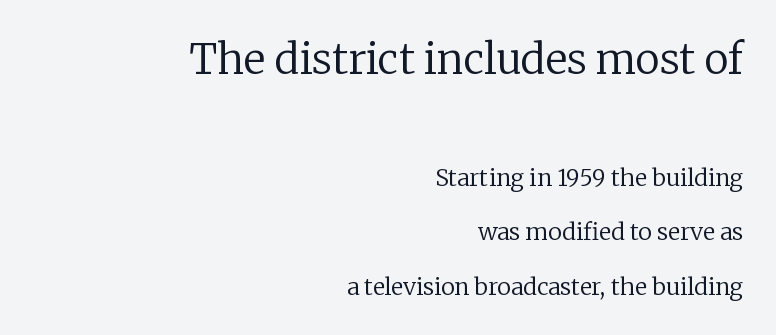
The text was rendered using a seriffed face with decorative stroke endings. One glance says open: line gaps are wider than usual. The font's upright variant was chosen for this text. Here the designer chose a conventional face with non-uniform glyph widths. Character size in the leading block exceeds that of the trailing block. Unmarked baselines from the first word to the last.
